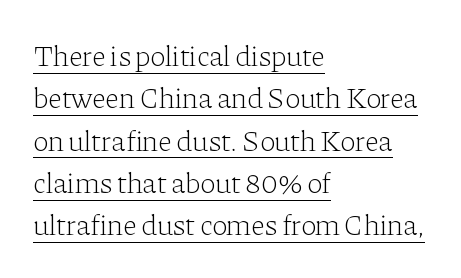
The image shows 29 px light serif type, upright; set left-aligned, normal line spacing (1.46x), normal letter spacing, underlined; low stroke contrast and a medium x-height.
